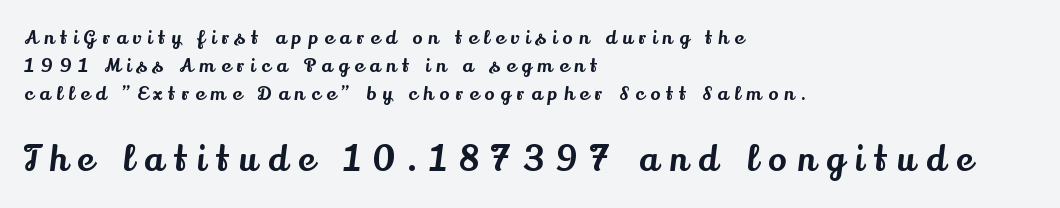
The image shows 34 px serif type; set left-aligned, normal line spacing (1.48x), unusually wide letter spacing (+0.33 em), not underlined; the second (bottom) block is 1.79x larger; medium stroke contrast and a small x-height.
